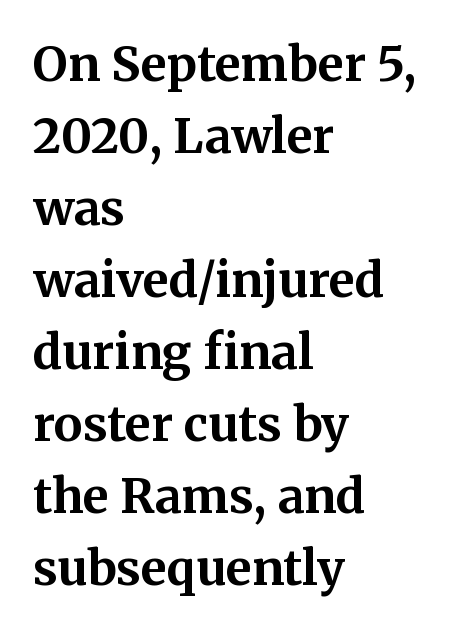
{"serif": "yes", "italic": "no", "bold": "yes", "weight": "bold", "width": "normal", "stroke_contrast": "medium", "x_height": "medium", "monospaced": "no", "underline": "no", "align": "left", "line_spacing": "normal", "line_spacing_ratio": 1.5, "letter_spacing": "normal", "letter_spacing_em": 0.0, "glyph_px": 48}
